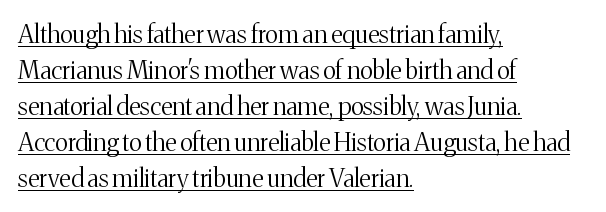
The image shows 25 px text type, upright; set left-aligned, normal line spacing (1.44x), normal letter spacing, underlined.
